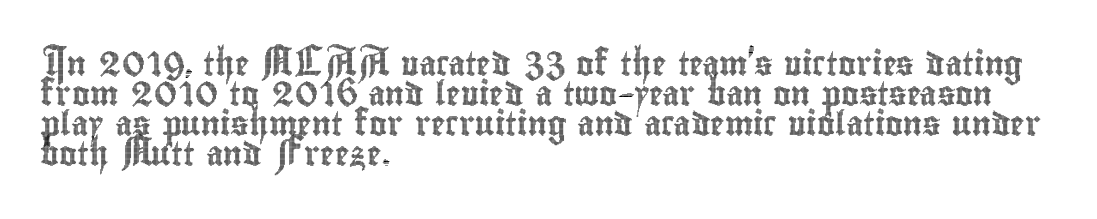
{"italic": "no", "underline": "no", "align": "left", "line_spacing": "normal", "line_spacing_ratio": 1.25, "letter_spacing": "normal", "letter_spacing_em": 0.0, "glyph_px": 24}
